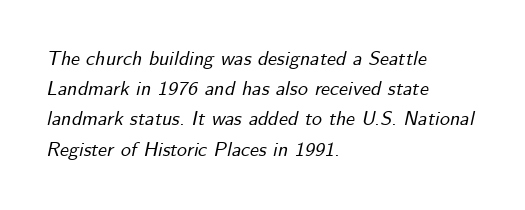
The image shows 20 px text type, italic (leaning right); set left-aligned, normal line spacing (1.51x), normal letter spacing, not underlined.
